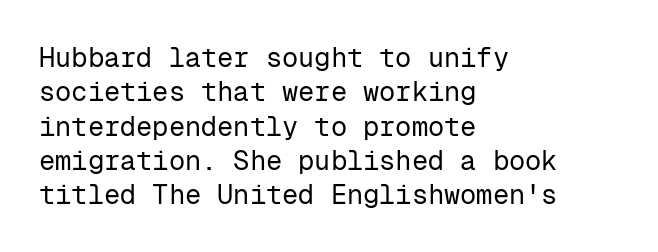
The letterforms sit at book weight or below. Honestly, the letter spacing is just normal — you wouldn't notice it. The type sits square on the baseline with zero lean. Unmarked baselines from the first word to the last. The text block is weighted toward the left margin, trailing off unevenly rightward. The designer left line spacing at the default.
